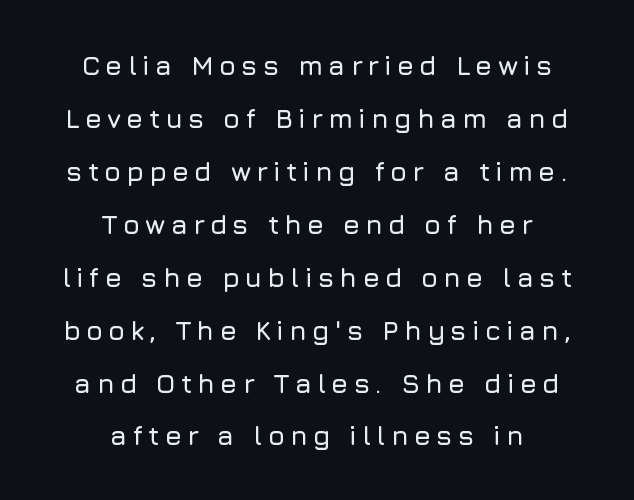
{"italic": "no", "underline": "no", "align": "center", "line_spacing": "loose", "line_spacing_ratio": 1.96, "glyph_px": 27}
